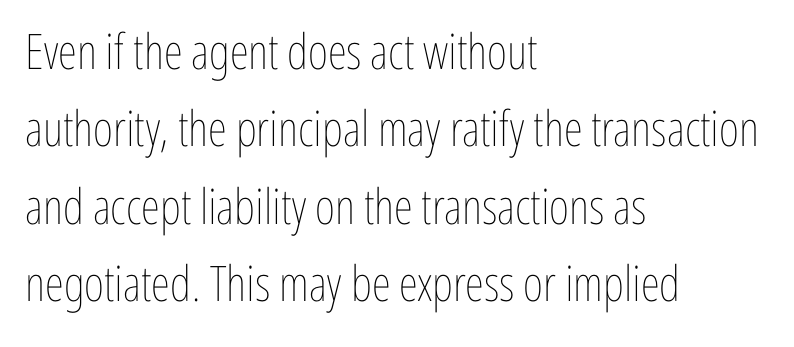
The image shows 49 px thin, condensed type, upright; set left-aligned, normal line spacing (1.58x), normal letter spacing, not underlined; low stroke contrast and a medium x-height.
